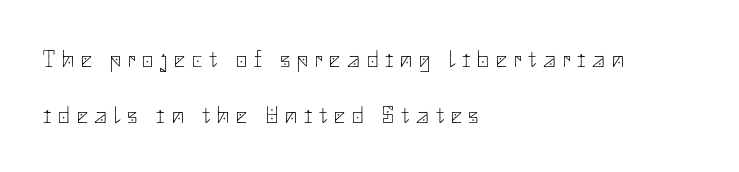
The lettering stays uniformly vertical, giving the passage a roman look. Notice the wide empty band between every row — that's loose leading. The string is rendered with underlining switched off. Glyph-to-glyph distance is far greater than everyday printed text. Is the stroke heavy? The answer is a plain regular-or-lighter.
